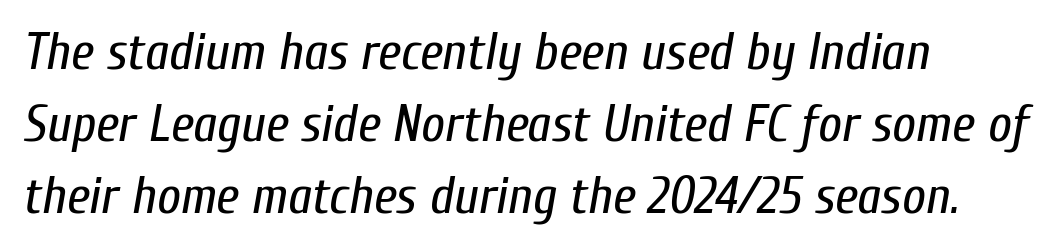
The image shows 52 px regular-weight, condensed type, italic (leaning right); set left-aligned, normal line spacing (1.38x), normal letter spacing, not underlined; low stroke contrast and a medium x-height.
